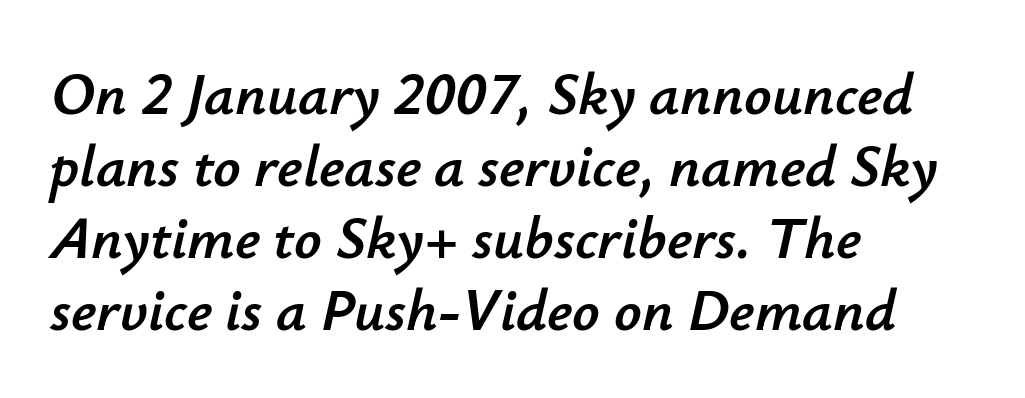
Q: Is the text italic (slanted)? A: Yes, it leans right by about 12 degrees.
Q: Is the text underlined? A: No.
Q: How is the paragraph aligned? A: Left-aligned.
Q: Is the spacing between letters normal or unusually wide? A: Normal.
Q: Width (condensed, normal, or wide)? A: Normal.
Q: Stroke contrast? A: Low.
Q: x-height? A: Small.
Q: Monospaced? A: No.
